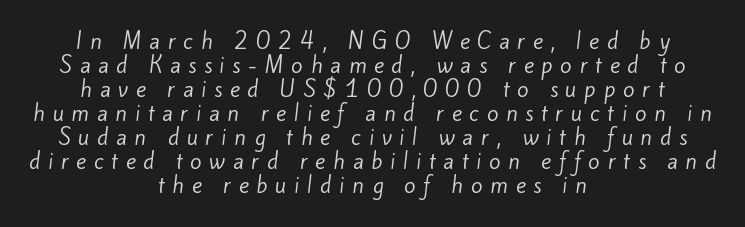
{"bold": "no", "underline": "no", "align": "center", "line_spacing": "tight", "line_spacing_ratio": 1.14, "letter_spacing": "wide", "letter_spacing_em": 0.37, "glyph_px": 21}
